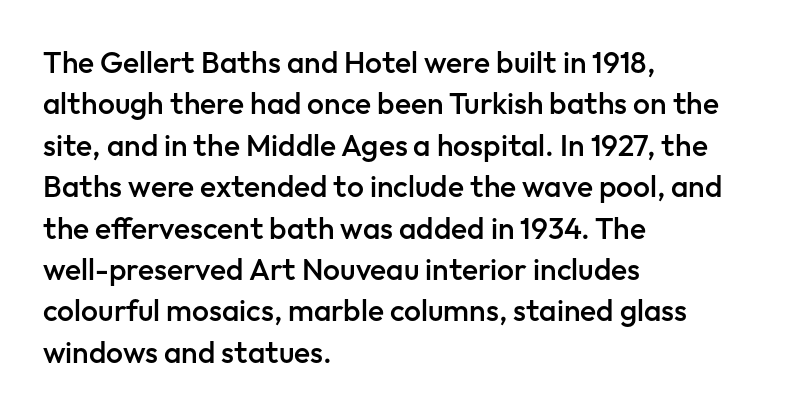
The image shows 30 px semibold sans-serif type, upright; set left-aligned, normal line spacing (1.38x), normal letter spacing, not underlined; low stroke contrast and a medium x-height.
